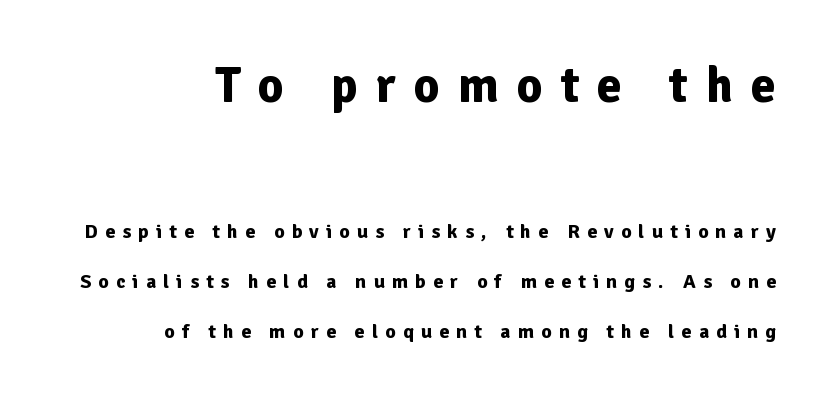
Vertically, the passage feels expansive, rows floating well apart. The lines in this sample share a right terminus and differ only in where they begin. In terms of letterspacing, this is a distinctly airy, spread setting. A dark, heavy texture on the line: the type is bold.
